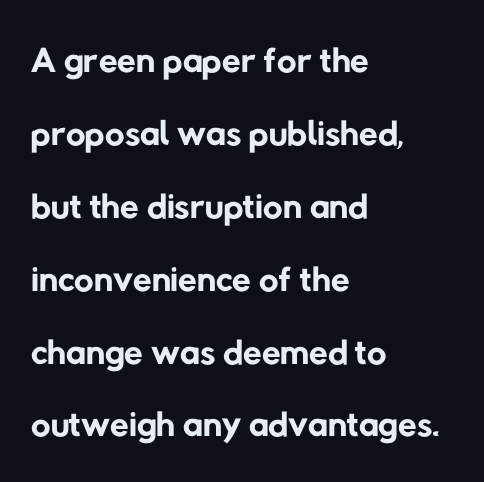
Q: Is the text bold? A: No.
Q: Is the typeface a serif or a sans-serif typeface? A: Sans-serif.
Q: Is the text underlined? A: No.
Q: How is the paragraph aligned? A: Left-aligned.
Q: Is the spacing between letters normal or unusually wide? A: Normal.
Q: Is the spacing between lines tight, normal or loose? A: Normal.
Q: Width (condensed, normal, or wide)? A: Normal.
Q: Stroke contrast? A: Low.
Q: x-height? A: Medium.
Q: Monospaced? A: No.
